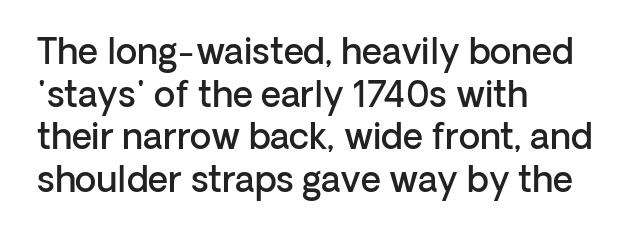
Lines of text with bare space underneath. The passage shown is semibold, sitting just below true bold. There is no visible air inserted between adjacent glyphs. Characters remain perfectly vertical along every line. The characters display no serif detailing; their extremities are plain. The lines in this sample share a left origin and differ only in where they stop.
